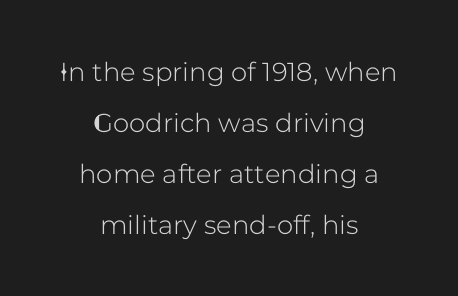
Q: Is the text italic (slanted)? A: No, it is upright.
Q: Is the text underlined? A: No.
Q: How is the paragraph aligned? A: Centered.
Q: Is the spacing between letters normal or unusually wide? A: Normal.
Q: Is the spacing between lines tight, normal or loose? A: Loose.
